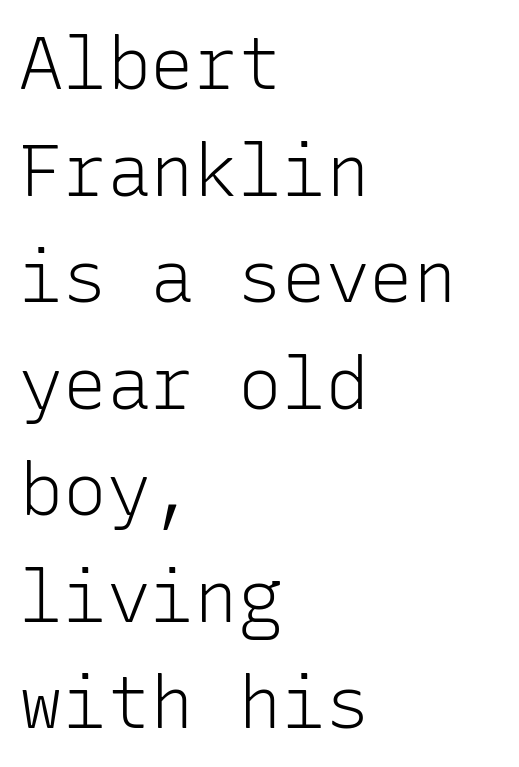
The image shows 73 px light sans-serif type, upright, monospaced; set left-aligned, normal line spacing (1.46x), normal letter spacing, not underlined; low stroke contrast and a medium x-height.
